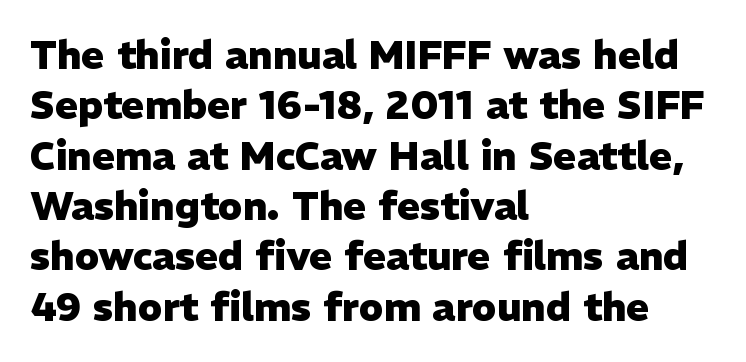
The line texture is even and compact thanks to regular tracking. Students, observe: this is what conventionally led text looks like. Nope, not italic — everything's standing straight. These words are printed bold, with thick strokes throughout. This sample is left-justified, so line endings fall wherever the words run out.
